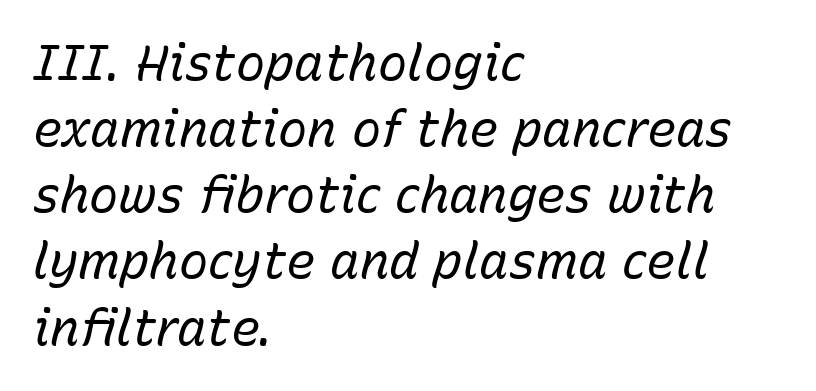
The image shows 49 px regular-weight type, italic (leaning right); set left-aligned, normal line spacing (1.35x), normal letter spacing, not underlined; low stroke contrast and a medium x-height.
